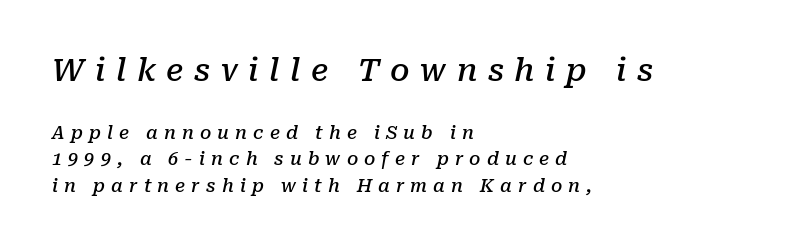
{"serif": "yes", "italic": "yes", "lean": "right", "slant_degrees": 10, "bold": "semi", "weight": "semibold", "width": "normal", "stroke_contrast": "low", "x_height": "medium", "monospaced": "no", "underline": "no", "align": "left", "line_spacing": "normal", "line_spacing_ratio": 1.46, "letter_spacing": "wide", "letter_spacing_em": 0.34, "larger_block": "first", "size_ratio": 1.72, "glyph_px": 31}
